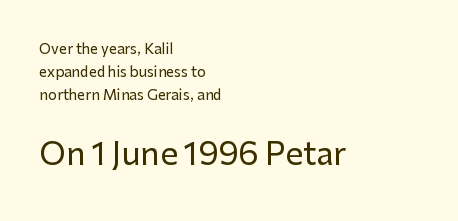
The image shows 31 px sans-serif type, upright; set left-aligned, normal line spacing (1.65x), normal letter spacing, not underlined; the second (bottom) block is 2.21x larger; low stroke contrast and a medium x-height.
